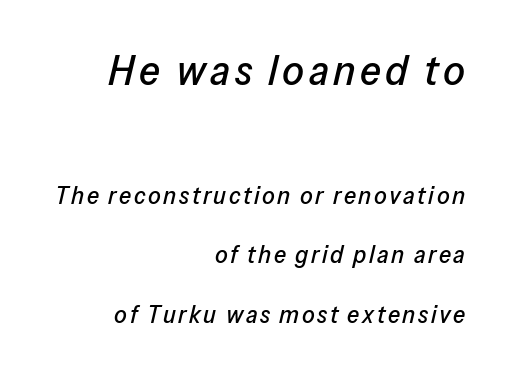
Q: Is the text italic (slanted)? A: Yes, it leans right by about 13 degrees.
Q: Is the text underlined? A: No.
Q: How is the paragraph aligned? A: Right-aligned.
Q: Is the spacing between lines tight, normal or loose? A: Loose.
Q: Which block of text is set in a larger size, the first (top) or the second (bottom)? A: The first (top) one.
Q: Width (condensed, normal, or wide)? A: Normal.
Q: Stroke contrast? A: Low.
Q: x-height? A: Medium.
Q: Monospaced? A: No.
